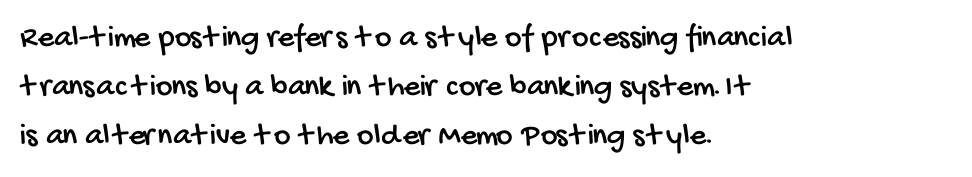
Q: Is the typeface a serif or a sans-serif typeface? A: Sans-serif.
Q: Is the text underlined? A: No.
Q: How is the paragraph aligned? A: Left-aligned.
Q: Is the spacing between letters normal or unusually wide? A: Normal.
Q: Is the spacing between lines tight, normal or loose? A: Normal.
Q: Width (condensed, normal, or wide)? A: Condensed.
Q: Stroke contrast? A: Low.
Q: x-height? A: Large.
Q: Monospaced? A: No.
